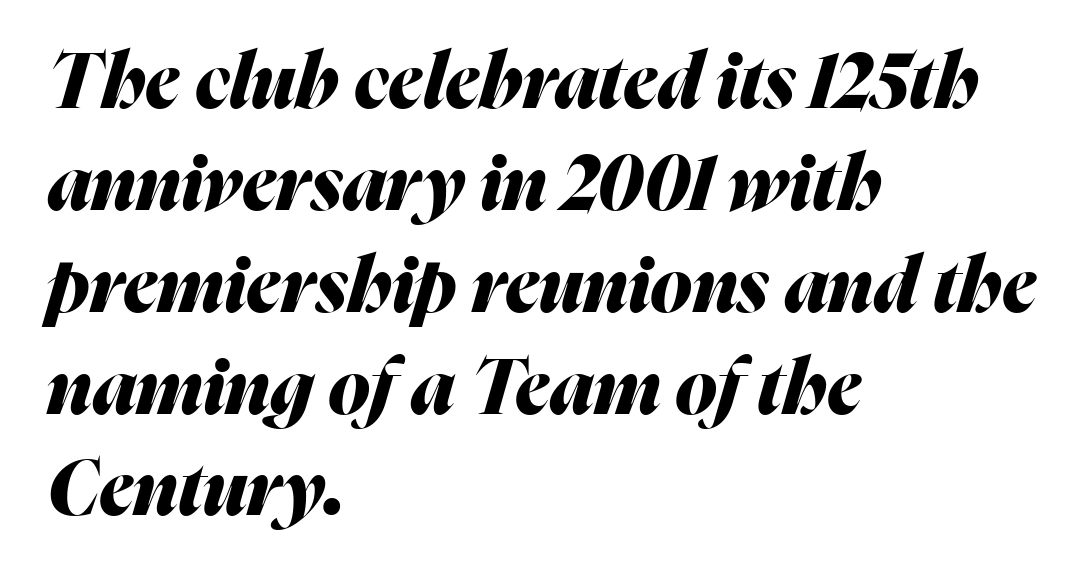
The image shows 76 px heavy type, italic (leaning right); set left-aligned, normal line spacing (1.34x), normal letter spacing, not underlined; medium stroke contrast and a medium x-height.
